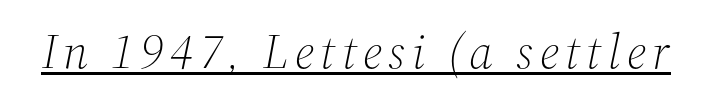
The letterforms sit at book weight or below. There's an unmistakable incline to the writing here. Looks like someone drew a line under every word here. Regarding serifs, this sample has them.
